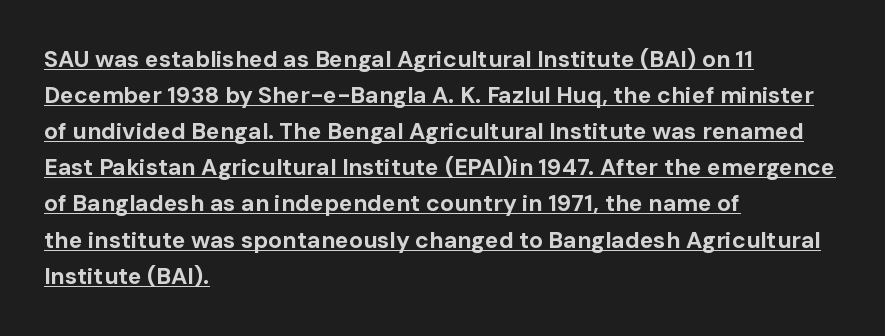
The image shows 23 px bold type, upright; set left-aligned, normal line spacing (1.57x), normal letter spacing, underlined.
